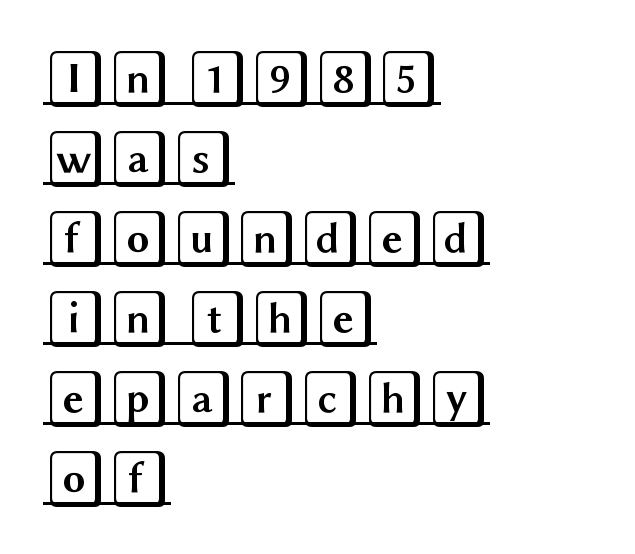
Q: Is the text italic (slanted)? A: No, it is upright.
Q: Is the text underlined? A: Yes.
Q: How is the paragraph aligned? A: Left-aligned.
Q: Is the spacing between letters normal or unusually wide? A: Normal.
Q: Is the spacing between lines tight, normal or loose? A: Normal.
Q: Width (condensed, normal, or wide)? A: Wide.
Q: x-height? A: Large.
